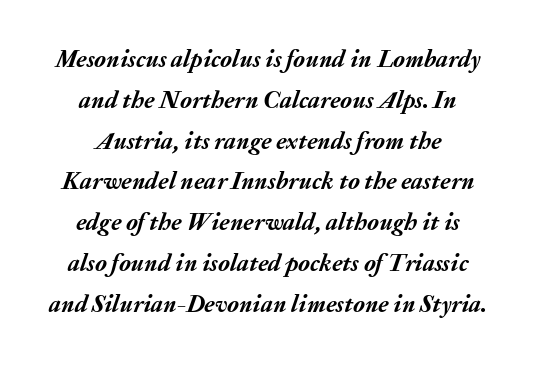
Each new line begins a customary step beneath the previous one. Tall strokes in this sample are angled rather than plumb. Nothing unusual about the tracking: characters are spaced as the font intends. Descenders hang freely into open space. The characters look thick and weighty, a clear bold.
